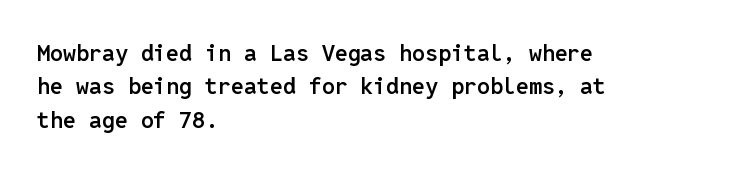
The image shows 23 px text type, upright; set left-aligned, normal line spacing (1.45x), normal letter spacing, not underlined.
